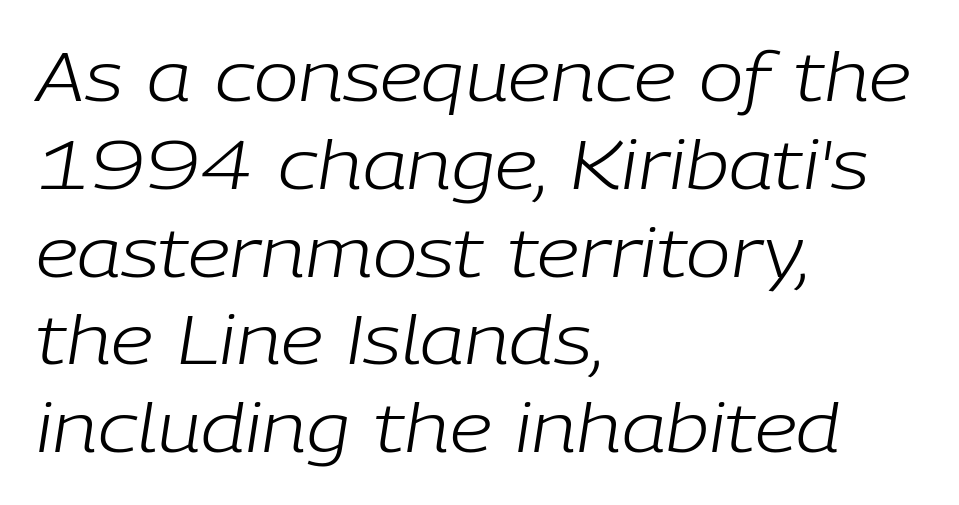
{"italic": "yes", "lean": "right", "slant_degrees": 9, "bold": "no", "weight": "light", "width": "normal", "stroke_contrast": "low", "x_height": "medium", "monospaced": "no", "underline": "no", "align": "left", "line_spacing": "normal", "line_spacing_ratio": 1.31, "letter_spacing": "normal", "letter_spacing_em": 0.0, "glyph_px": 67}
